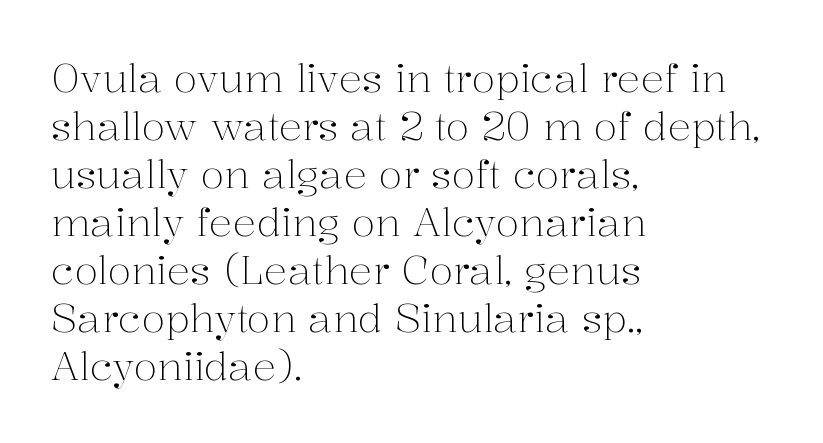
{"serif": "yes", "italic": "no", "bold": "no", "weight": "light", "width": "normal", "stroke_contrast": "medium", "x_height": "medium", "monospaced": "no", "underline": "no", "align": "left", "line_spacing_ratio": 1.23, "letter_spacing": "normal", "letter_spacing_em": 0.0, "glyph_px": 39}
